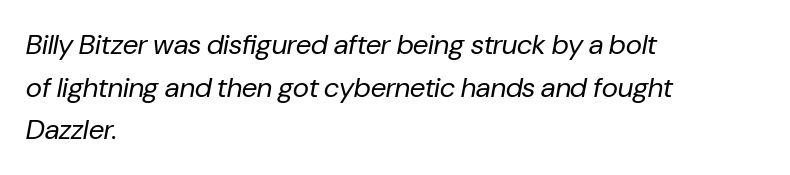
{"italic": "yes", "lean": "right", "slant_degrees": 10, "bold": "no", "weight": "regular", "width": "normal", "stroke_contrast": "low", "x_height": "medium", "monospaced": "no", "underline": "no", "align": "left", "line_spacing": "normal", "line_spacing_ratio": 1.52, "letter_spacing": "normal", "letter_spacing_em": 0.0, "glyph_px": 28}
